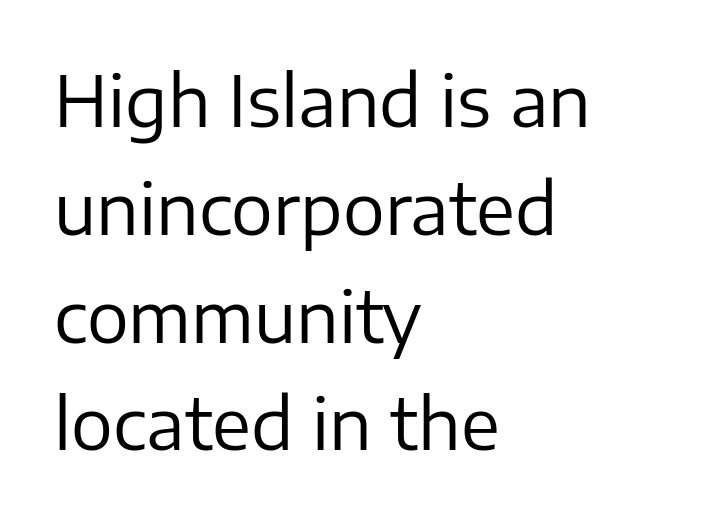
The image shows 70 px regular-weight sans-serif type, upright; set left-aligned, normal line spacing (1.54x), normal letter spacing, not underlined; low stroke contrast and a medium x-height.
